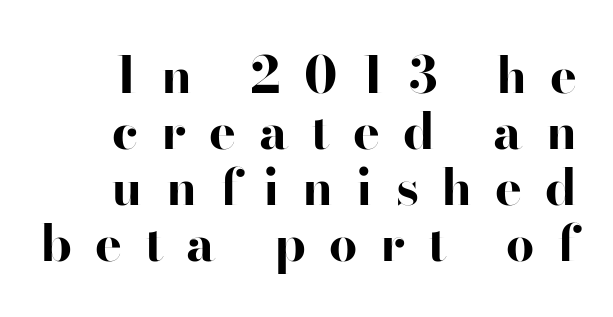
The image shows 50 px bold, wide sans-serif type, upright; set tight line spacing (1.12x), unusually wide letter spacing (+0.46 em), not underlined; high stroke contrast and a small x-height.
